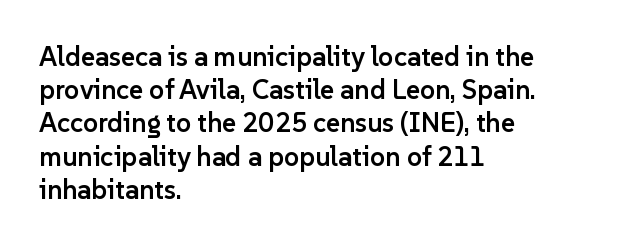
Short and long lines alike share a common starting point at left. The axis of the letterforms is exactly vertical. Plain, unruled lines of type. Caption: semibold face, moderately heavy strokes. How are the letters spaced? Ordinarily, with no added tracking.
